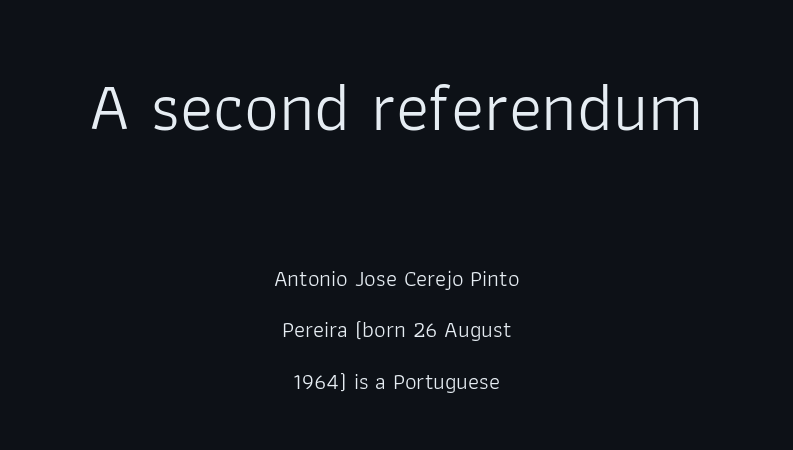
Does extra space separate the letters? No, they use regular spacing. The letters look calm and open, with moderate or lighter stems. The passage shown begins with its larger block and ends with its smaller one. This block would shrink considerably if given ordinary leading; it's expanded now. The typography opts for an upright posture over an oblique one. A clean baseline with only descenders dipping below it.
